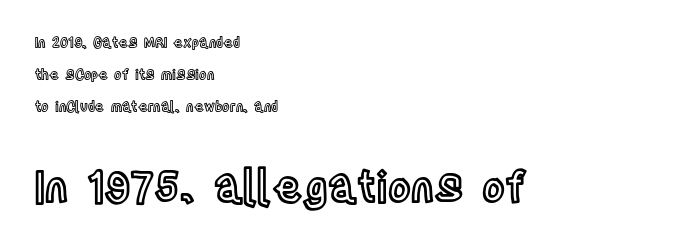
{"italic": "no", "width": "condensed", "x_height": "large", "monospaced": "no", "underline": "no", "align": "left", "line_spacing": "loose", "line_spacing_ratio": 2.29, "letter_spacing": "normal", "letter_spacing_em": 0.0, "larger_block": "second", "size_ratio": 3.07, "glyph_px": 43}
